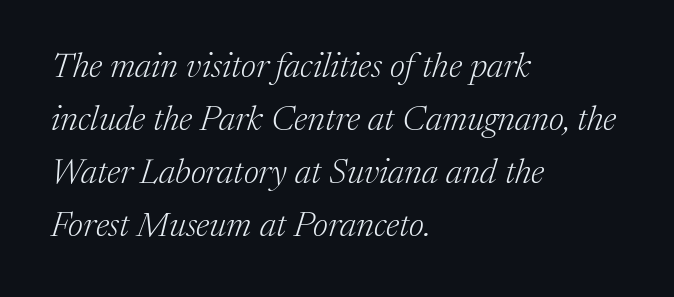
The image shows 35 px light serif type, italic (leaning right); set left-aligned, normal line spacing (1.51x), normal letter spacing, not underlined; medium stroke contrast and a medium x-height.
